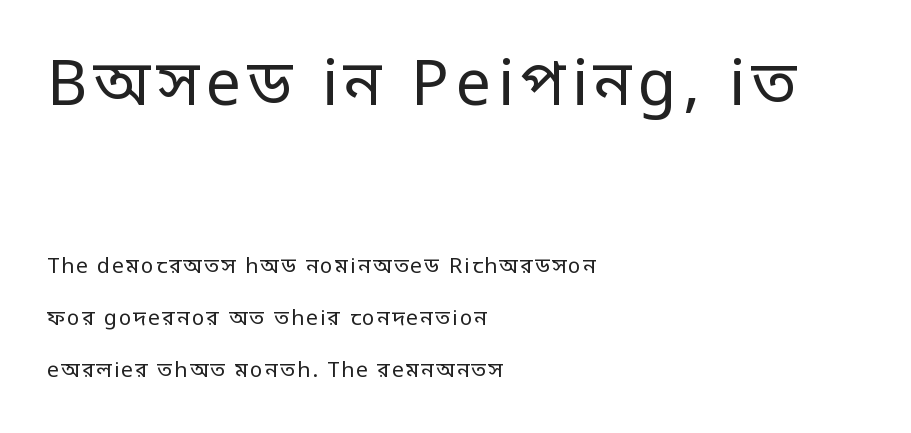
The image shows 63 px regular-weight, condensed sans-serif type, upright; set left-aligned, loose line spacing (2.47x), not underlined; the first (top) block is 3.0x larger; low stroke contrast.
